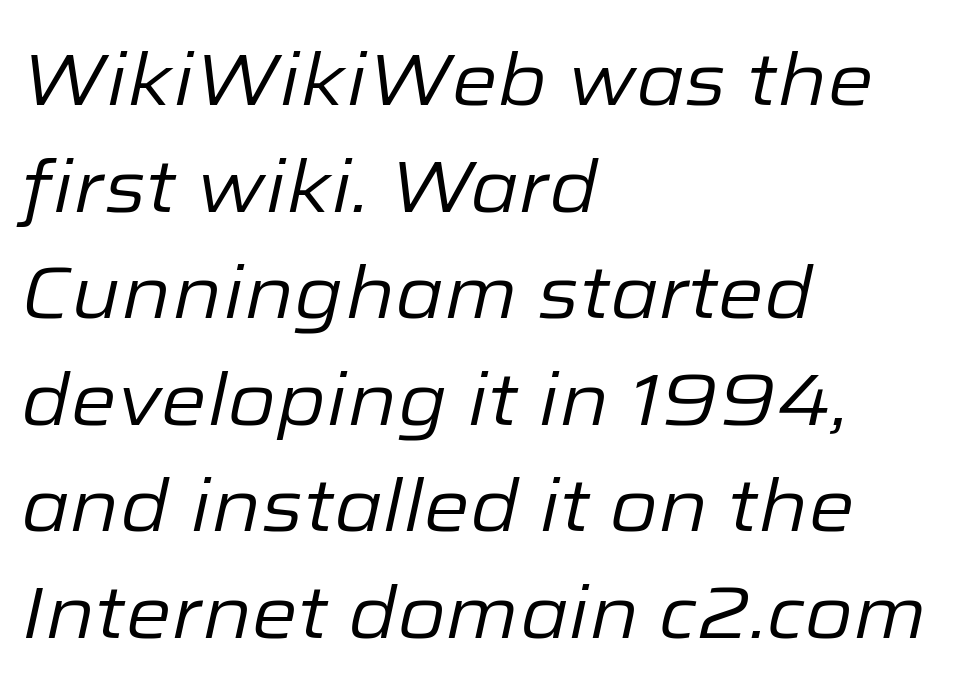
The face used here has a pronounced slope to its letters. Glyph-to-glyph distance matches everyday printed text. In terms of leading, this rendering sits right in the middle. Underline: absent. In CSS terms this would be text-align: left. Stroke thickness stays within the range of a standard reading face or lighter.
